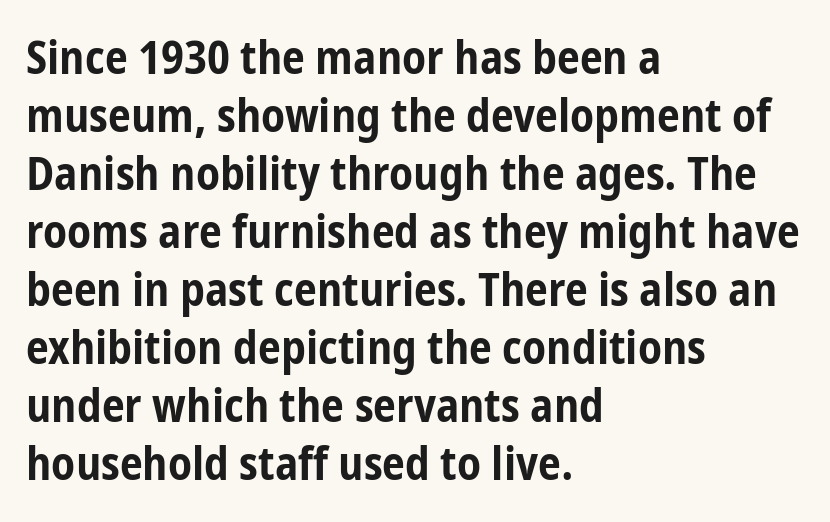
{"serif": "no", "italic": "no", "bold": "yes", "weight": "bold", "width": "condensed", "stroke_contrast": "low", "x_height": "medium", "monospaced": "no", "underline": "no", "align": "left", "line_spacing": "normal", "line_spacing_ratio": 1.26, "letter_spacing": "normal", "letter_spacing_em": 0.0, "glyph_px": 46}
